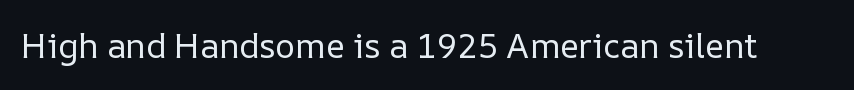
Q: Is the text bold? A: No.
Q: Is the text italic (slanted)? A: No, it is upright.
Q: Is the text underlined? A: No.
Q: Is the spacing between letters normal or unusually wide? A: Normal.
Q: Width (condensed, normal, or wide)? A: Normal.
Q: Stroke contrast? A: Low.
Q: x-height? A: Medium.
Q: Monospaced? A: No.
